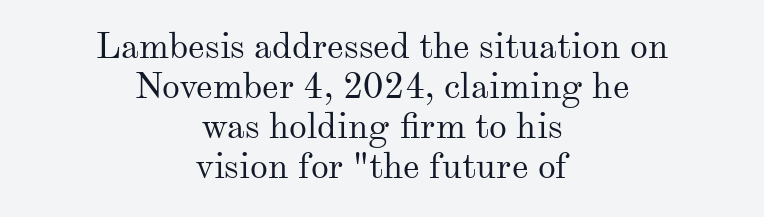
The image shows 36 px regular-weight serif type, upright; set centered, tight line spacing (1.11x), normal letter spacing, not underlined; medium stroke contrast and a small x-height.
